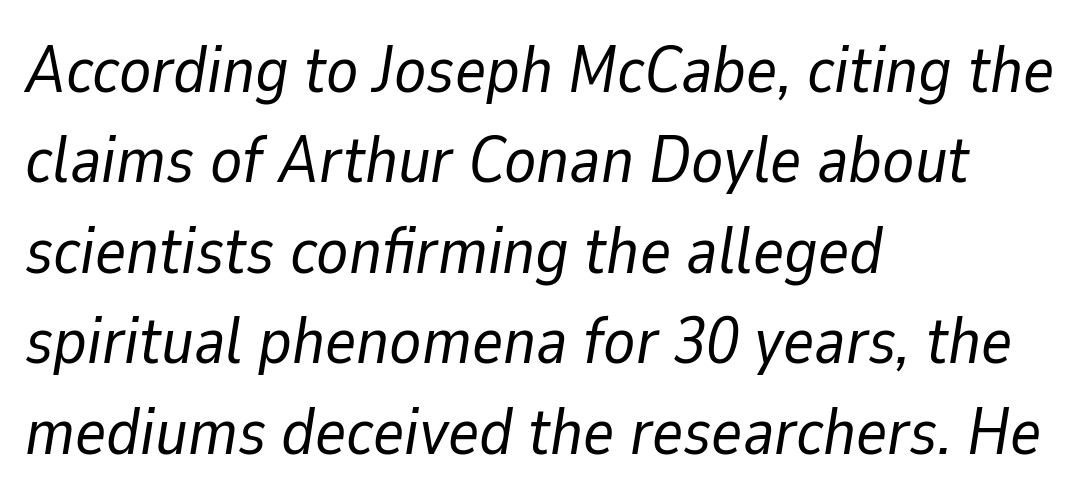
Q: Is the text bold? A: No.
Q: Is the text italic (slanted)? A: Yes, it leans right by about 9 degrees.
Q: Is the text underlined? A: No.
Q: How is the paragraph aligned? A: Left-aligned.
Q: Is the spacing between letters normal or unusually wide? A: Normal.
Q: Is the spacing between lines tight, normal or loose? A: Normal.
Q: Width (condensed, normal, or wide)? A: Normal.
Q: Stroke contrast? A: Low.
Q: x-height? A: Medium.
Q: Monospaced? A: No.
